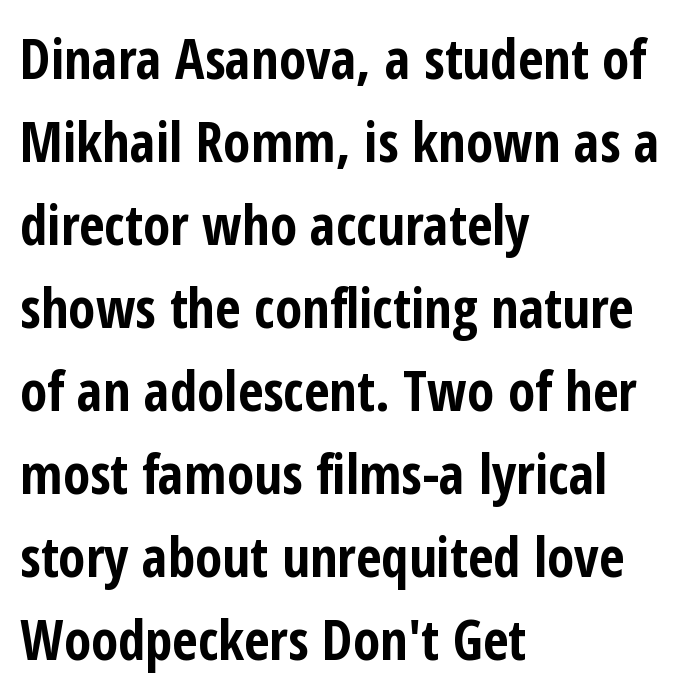
The image shows 55 px bold, condensed sans-serif type, upright; set left-aligned, normal line spacing (1.51x), normal letter spacing, not underlined; low stroke contrast and a medium x-height.
